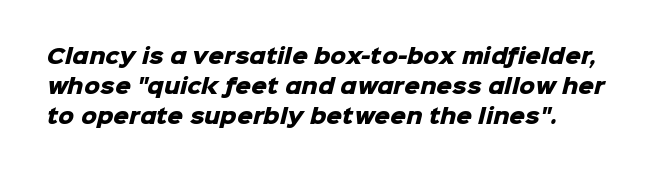
The image shows 20 px bold type; set left-aligned, normal line spacing (1.51x), normal letter spacing, not underlined.
